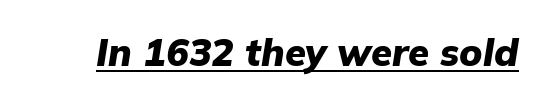
A typesetter would call this proportional, since set widths differ per character. Standard letterfit; no display-style spreading of the glyphs. Weight check: bold — yes, fully. The glyphs are accompanied by a horizontal stroke just below them.
